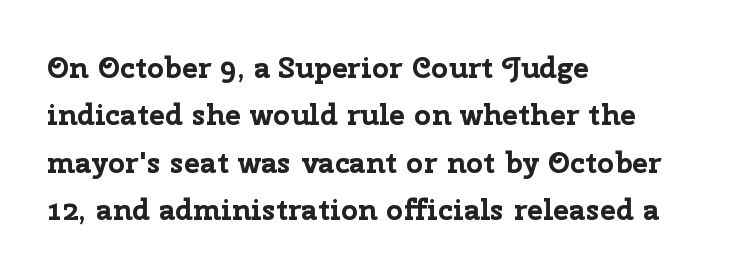
Q: Is the text bold? A: Yes.
Q: Is the text italic (slanted)? A: No, it is upright.
Q: Is the typeface a serif or a sans-serif typeface? A: Sans-serif.
Q: Is the text underlined? A: No.
Q: How is the paragraph aligned? A: Left-aligned.
Q: Is the spacing between letters normal or unusually wide? A: Normal.
Q: Is the spacing between lines tight, normal or loose? A: Normal.
Q: Width (condensed, normal, or wide)? A: Normal.
Q: Stroke contrast? A: Low.
Q: x-height? A: Medium.
Q: Monospaced? A: No.
